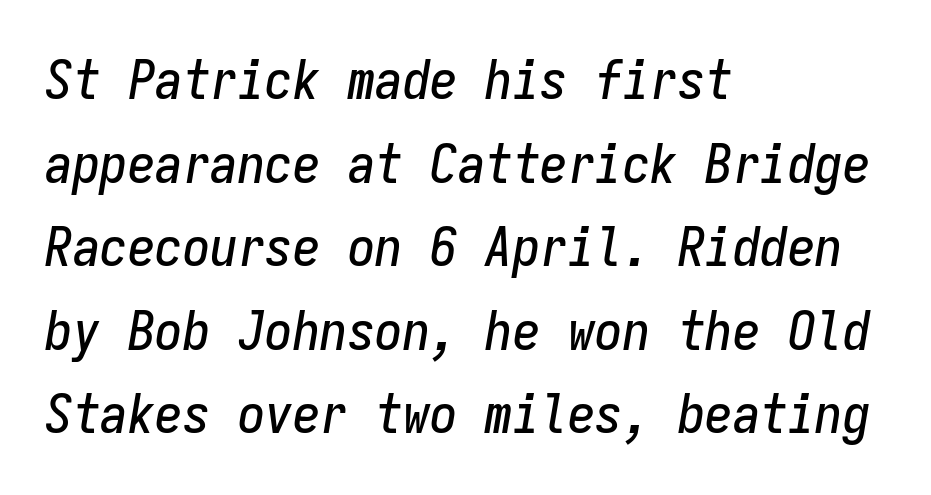
Q: Is the text italic (slanted)? A: Yes, it leans right by about 9 degrees.
Q: Is the text underlined? A: No.
Q: How is the paragraph aligned? A: Left-aligned.
Q: Is the spacing between letters normal or unusually wide? A: Normal.
Q: Is the spacing between lines tight, normal or loose? A: Normal.
Q: Width (condensed, normal, or wide)? A: Condensed.
Q: Stroke contrast? A: Low.
Q: x-height? A: Medium.
Q: Monospaced? A: Yes.
